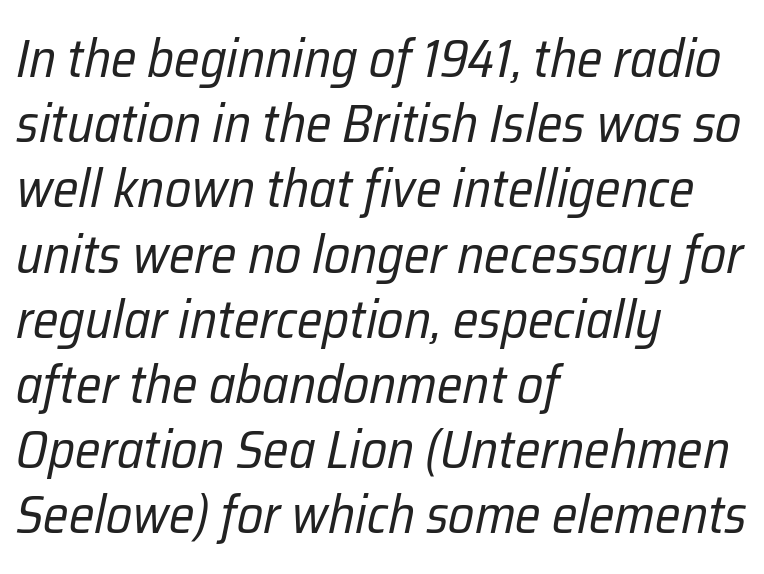
The image shows 53 px regular-weight, condensed type, italic (leaning right); set left-aligned, line spacing 1.23x, normal letter spacing, not underlined; low stroke contrast and a medium x-height.
